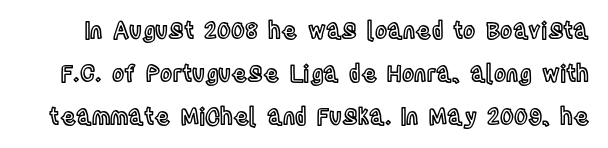
Q: Is the text italic (slanted)? A: No, it is upright.
Q: Is the text underlined? A: No.
Q: Is the spacing between letters normal or unusually wide? A: Normal.
